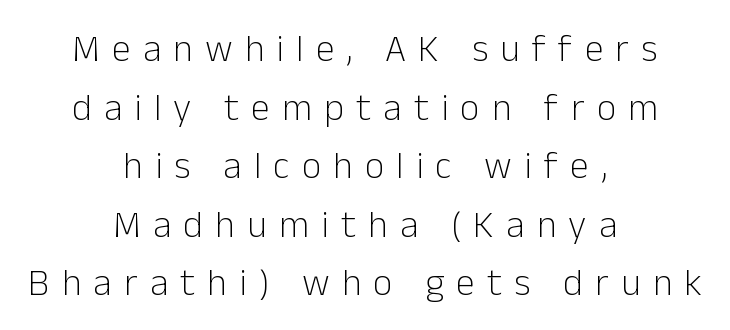
The paragraph has two soft edges and a firm central axis. On a weight scale, this lands at 450 or below. One glance says typical: line gaps are just what's usual. The zone under the glyphs is completely vacant. The passage shown is typed in a proportional face where columns would drift. Rendered with straight, roman letterforms.
